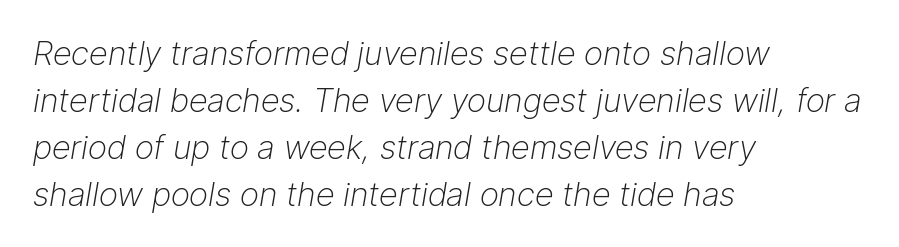
Glance below the letters and you will spot only blank space. Compared with typical body copy, the letter spacing here is the same. Notice how descenders clear the ascenders below comfortably — that's standard leading. Character widths vary here, with narrow letters taking less room than wide ones.
